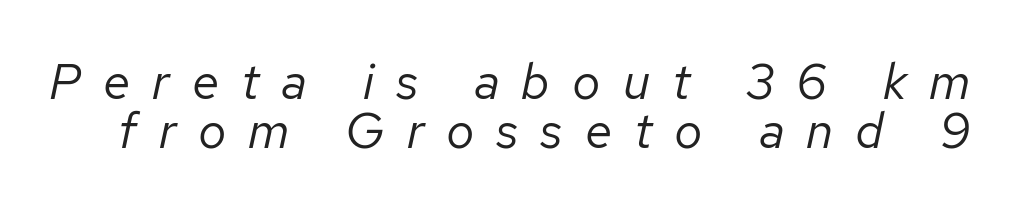
The image shows 50 px regular-weight type, italic (leaning right); set tight line spacing (0.99x), unusually wide letter spacing (+0.44 em), not underlined; low stroke contrast and a medium x-height.
